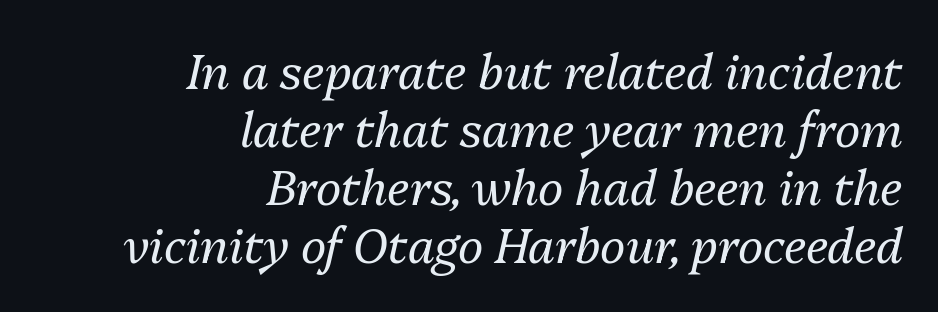
{"italic": "yes", "lean": "right", "slant_degrees": 13, "bold": "no", "weight": "regular", "width": "normal", "stroke_contrast": "medium", "x_height": "medium", "monospaced": "no", "underline": "no", "align": "right", "line_spacing_ratio": 1.21, "letter_spacing": "normal", "letter_spacing_em": 0.0, "glyph_px": 48}
